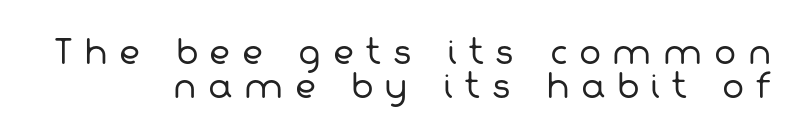
Q: Is the text bold? A: No.
Q: Is the typeface a serif or a sans-serif typeface? A: Sans-serif.
Q: Is the text underlined? A: No.
Q: Is the spacing between letters normal or unusually wide? A: Unusually wide.
Q: Is the spacing between lines tight, normal or loose? A: Tight.
Q: Width (condensed, normal, or wide)? A: Normal.
Q: Stroke contrast? A: Low.
Q: x-height? A: Medium.
Q: Monospaced? A: No.
